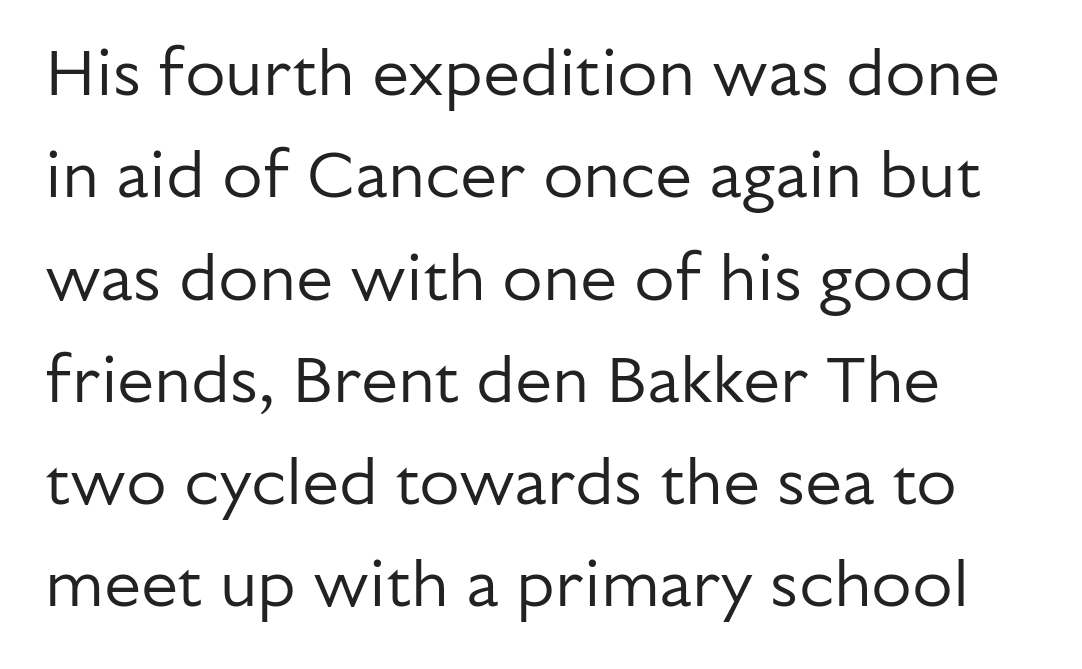
The image shows 66 px regular-weight sans-serif type, upright; set normal line spacing (1.55x), normal letter spacing, not underlined; low stroke contrast and a medium x-height.
